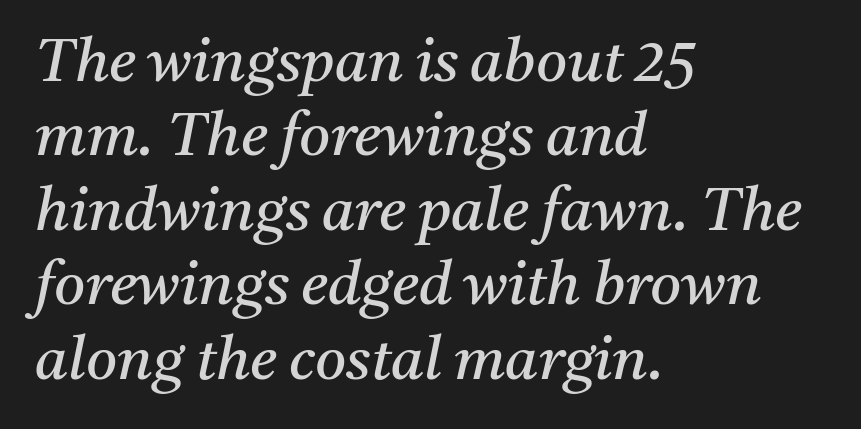
Q: Is the text bold? A: No.
Q: Is the text italic (slanted)? A: Yes, it leans right by about 11 degrees.
Q: Is the typeface a serif or a sans-serif typeface? A: Serif.
Q: Is the text underlined? A: No.
Q: How is the paragraph aligned? A: Left-aligned.
Q: Is the spacing between letters normal or unusually wide? A: Normal.
Q: Width (condensed, normal, or wide)? A: Normal.
Q: Stroke contrast? A: Medium.
Q: x-height? A: Medium.
Q: Monospaced? A: No.
